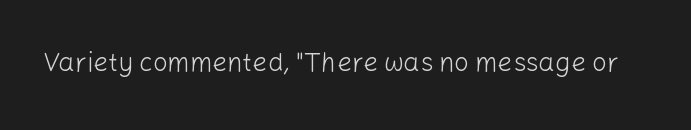
The image shows 26 px text type, upright; set normal letter spacing, not underlined.
